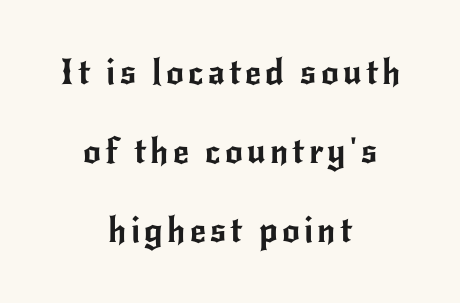
The image shows 35 px sans-serif type, upright; set centered, loose line spacing (2.26x), not underlined; low stroke contrast and a small x-height.
